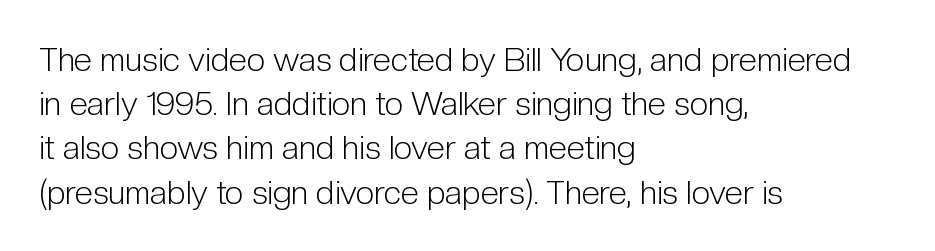
{"serif": "no", "italic": "no", "bold": "no", "weight": "light", "width": "condensed", "stroke_contrast": "low", "x_height": "medium", "monospaced": "no", "underline": "no", "align": "left", "line_spacing": "normal", "line_spacing_ratio": 1.34, "letter_spacing": "normal", "letter_spacing_em": 0.0, "glyph_px": 33}
